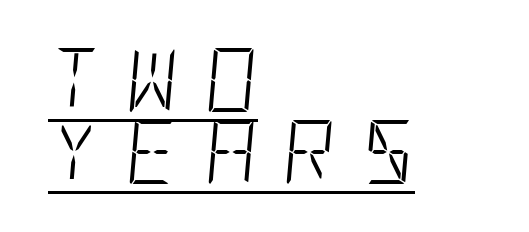
The image shows 64 px light, condensed type, italic (leaning right); set left-aligned, tight line spacing (1.12x), unusually wide letter spacing (+0.41 em), underlined; low stroke contrast and a large x-height.
